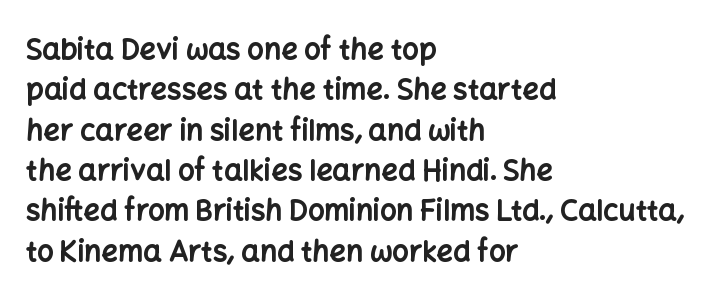
Q: Is the text bold? A: Yes.
Q: Is the text italic (slanted)? A: No, it is upright.
Q: Is the typeface a serif or a sans-serif typeface? A: Sans-serif.
Q: Is the text underlined? A: No.
Q: How is the paragraph aligned? A: Left-aligned.
Q: Is the spacing between letters normal or unusually wide? A: Normal.
Q: Is the spacing between lines tight, normal or loose? A: Normal.
Q: Width (condensed, normal, or wide)? A: Normal.
Q: Stroke contrast? A: Low.
Q: x-height? A: Medium.
Q: Monospaced? A: No.
